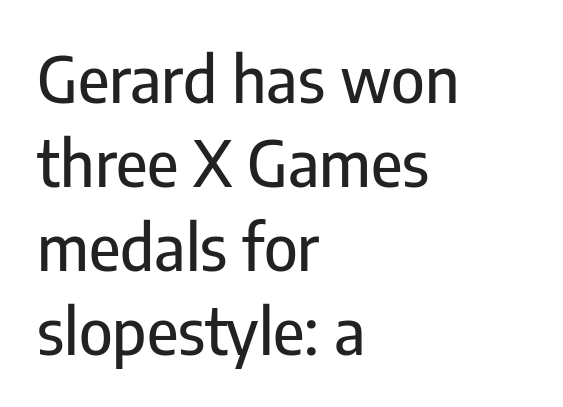
The image shows 64 px condensed sans-serif type, upright; set left-aligned, normal line spacing (1.31x), normal letter spacing, not underlined; low stroke contrast and a medium x-height.
